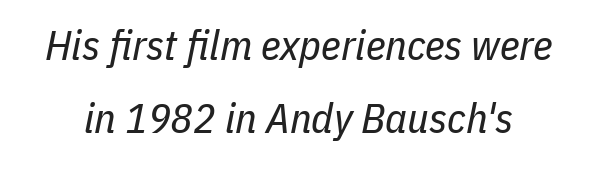
Q: Is the text bold? A: No.
Q: Is the text italic (slanted)? A: Yes, it leans right by about 11 degrees.
Q: Is the text underlined? A: No.
Q: Is the spacing between letters normal or unusually wide? A: Normal.
Q: Width (condensed, normal, or wide)? A: Condensed.
Q: Stroke contrast? A: Low.
Q: x-height? A: Medium.
Q: Monospaced? A: No.
